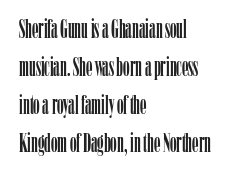
{"italic": "no", "underline": "no", "align": "left", "line_spacing": "normal", "line_spacing_ratio": 1.46, "letter_spacing": "normal", "letter_spacing_em": 0.0, "glyph_px": 26}
